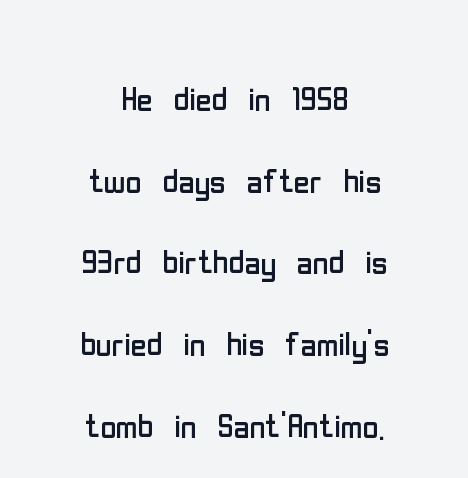
The image shows 43 px regular-weight, condensed sans-serif type, upright; set centered, loose line spacing (1.9x), normal letter spacing, not underlined; low stroke contrast and a medium x-height.
